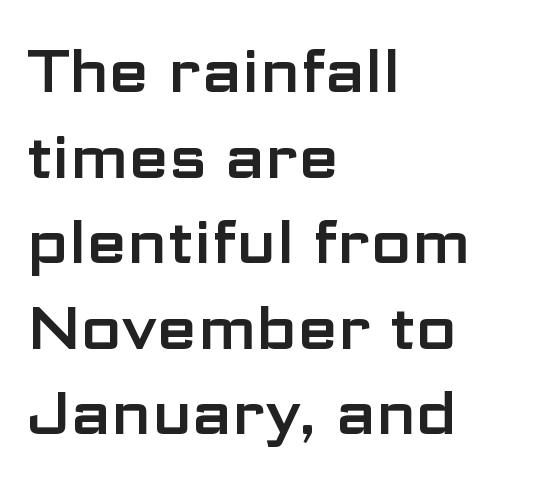
Q: Is the text italic (slanted)? A: No, it is upright.
Q: Is the typeface a serif or a sans-serif typeface? A: Sans-serif.
Q: Is the text underlined? A: No.
Q: How is the paragraph aligned? A: Left-aligned.
Q: Is the spacing between letters normal or unusually wide? A: Normal.
Q: Is the spacing between lines tight, normal or loose? A: Normal.
Q: Width (condensed, normal, or wide)? A: Wide.
Q: Stroke contrast? A: Low.
Q: x-height? A: Medium.
Q: Monospaced? A: No.
